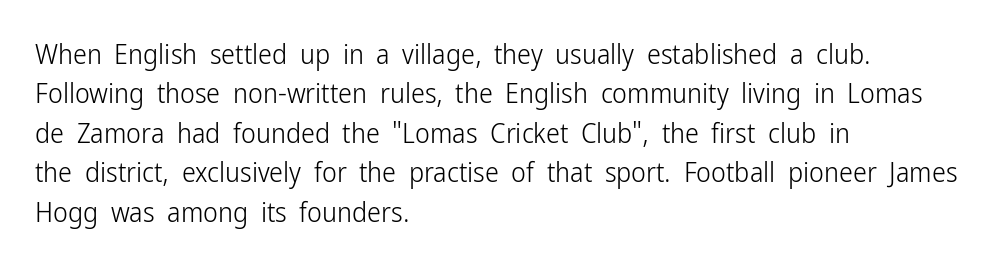
The image shows 28 px light, condensed sans-serif type, upright; set left-aligned, normal line spacing (1.41x), normal letter spacing, not underlined; low stroke contrast and a medium x-height.
